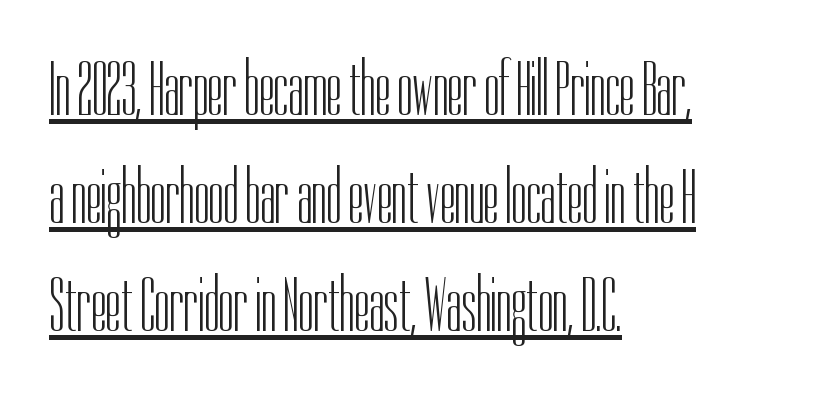
The image shows 76 px light, condensed sans-serif type, upright; set left-aligned, normal line spacing (1.42x), normal letter spacing, underlined; low stroke contrast and a medium x-height.
